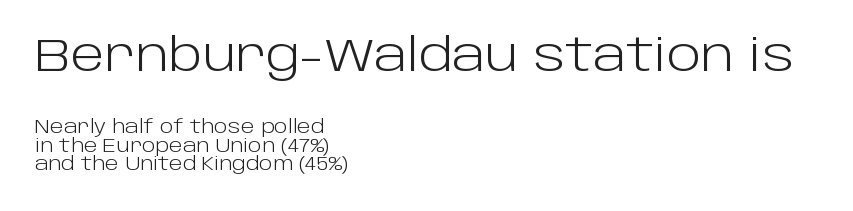
Q: Is the text bold? A: No.
Q: Is the text italic (slanted)? A: No, it is upright.
Q: Is the typeface a serif or a sans-serif typeface? A: Sans-serif.
Q: Is the text underlined? A: No.
Q: How is the paragraph aligned? A: Left-aligned.
Q: Is the spacing between letters normal or unusually wide? A: Normal.
Q: Is the spacing between lines tight, normal or loose? A: Tight.
Q: Which block of text is set in a larger size, the first (top) or the second (bottom)? A: The first (top) one.
Q: Width (condensed, normal, or wide)? A: Normal.
Q: Stroke contrast? A: Low.
Q: x-height? A: Large.
Q: Monospaced? A: No.
